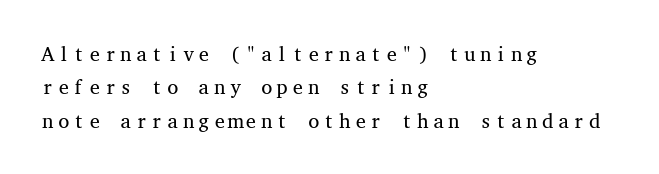
Q: Is the text bold? A: No.
Q: Is the text italic (slanted)? A: No, it is upright.
Q: Is the text underlined? A: No.
Q: How is the paragraph aligned? A: Left-aligned.
Q: Is the spacing between letters normal or unusually wide? A: Normal.
Q: Is the spacing between lines tight, normal or loose? A: Normal.
